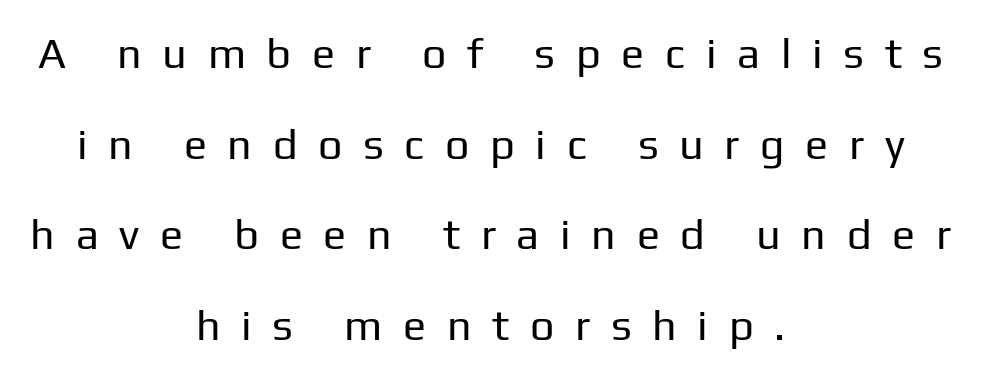
Q: Is the text bold? A: No.
Q: Is the text italic (slanted)? A: No, it is upright.
Q: Is the typeface a serif or a sans-serif typeface? A: Sans-serif.
Q: Is the text underlined? A: No.
Q: How is the paragraph aligned? A: Centered.
Q: Is the spacing between letters normal or unusually wide? A: Unusually wide.
Q: Is the spacing between lines tight, normal or loose? A: Loose.
Q: Width (condensed, normal, or wide)? A: Normal.
Q: Stroke contrast? A: Low.
Q: x-height? A: Medium.
Q: Monospaced? A: No.
